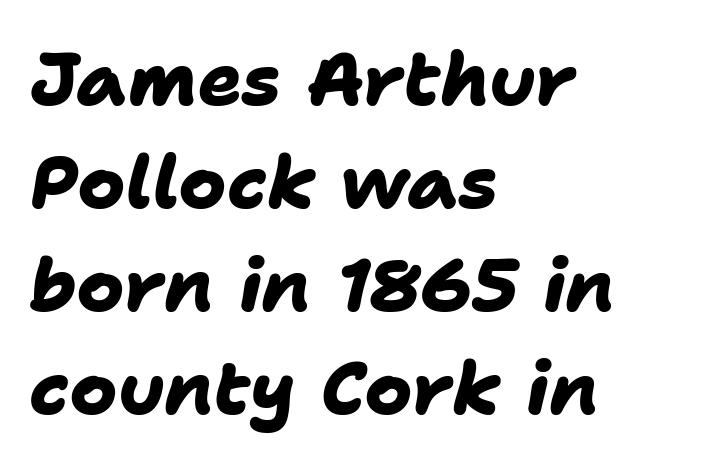
Q: Is the text bold? A: Yes.
Q: Is the typeface a serif or a sans-serif typeface? A: Sans-serif.
Q: Is the text underlined? A: No.
Q: How is the paragraph aligned? A: Left-aligned.
Q: Is the spacing between letters normal or unusually wide? A: Normal.
Q: Is the spacing between lines tight, normal or loose? A: Normal.
Q: Width (condensed, normal, or wide)? A: Normal.
Q: Stroke contrast? A: Low.
Q: x-height? A: Medium.
Q: Monospaced? A: No.
